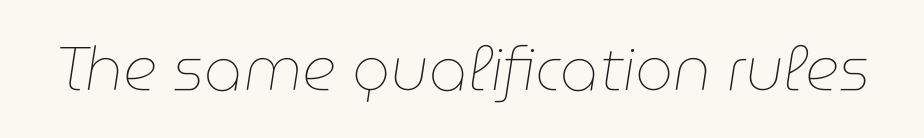
Q: Is the text bold? A: No.
Q: Is the text italic (slanted)? A: Yes, it leans right by about 9 degrees.
Q: Is the text underlined? A: No.
Q: Is the spacing between letters normal or unusually wide? A: Normal.
Q: Width (condensed, normal, or wide)? A: Normal.
Q: Stroke contrast? A: Low.
Q: x-height? A: Medium.
Q: Monospaced? A: No.
